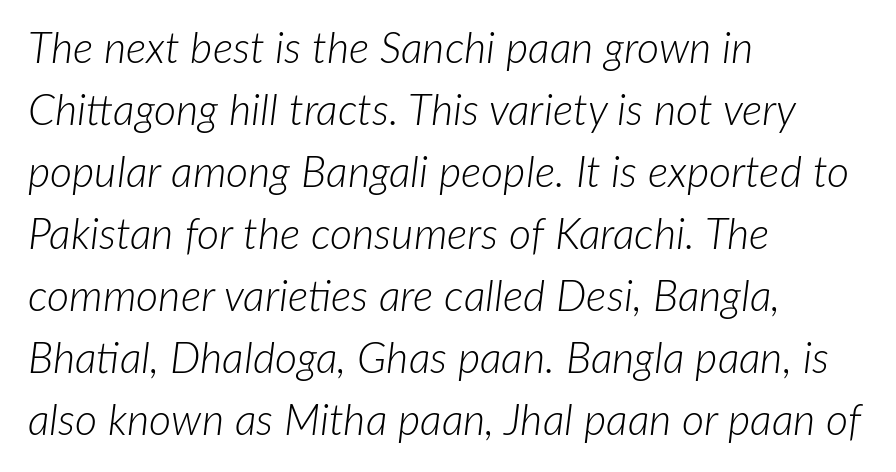
Q: Is the text bold? A: No.
Q: Is the text italic (slanted)? A: Yes, it leans right by about 7 degrees.
Q: Is the text underlined? A: No.
Q: How is the paragraph aligned? A: Left-aligned.
Q: Is the spacing between letters normal or unusually wide? A: Normal.
Q: Is the spacing between lines tight, normal or loose? A: Normal.
Q: Width (condensed, normal, or wide)? A: Normal.
Q: Stroke contrast? A: Low.
Q: x-height? A: Medium.
Q: Monospaced? A: No.
